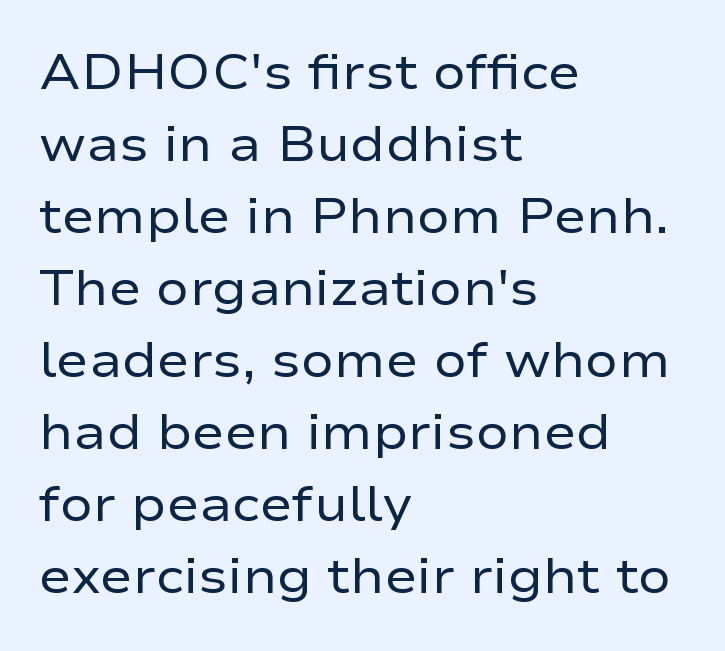
{"serif": "no", "italic": "no", "bold": "no", "weight": "regular", "width": "wide", "stroke_contrast": "low", "x_height": "medium", "monospaced": "no", "underline": "no", "align": "left", "line_spacing": "normal", "line_spacing_ratio": 1.47, "letter_spacing": "normal", "letter_spacing_em": 0.0, "glyph_px": 49}
